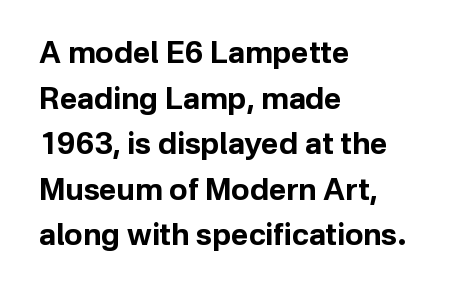
The image shows 30 px bold sans-serif type, upright; set left-aligned, normal line spacing (1.52x), normal letter spacing, not underlined; low stroke contrast and a medium x-height.
